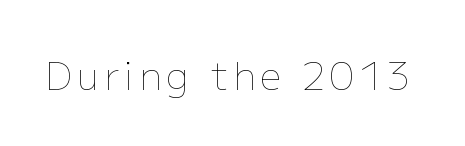
The passage shown is not bold in any degree. The letters advance in unequal steps, a hallmark of proportional type. The strip under each line holds only bare page. Style check: upright.
